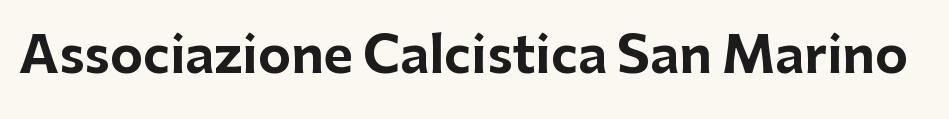
I'd call this a sans setting — the letters go barefoot. Does extra space separate the letters? No, they use regular spacing. Each letter keeps its own natural width here, so spacing adapts to shape. Beneath every word, the page is bare. These lines carry a lot of weight — the face is fully bold. Do the letters lean? They stand straight.
